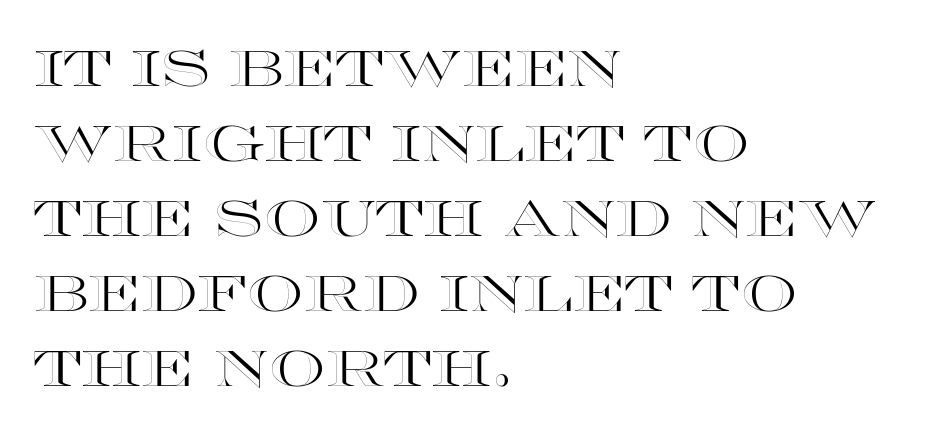
Leading matches the norm, producing a regular column. Letters rest on an invisible, unmarked baseline. The ragged edge is on the right, which tells us the setting is flush left. There is no visible air inserted between adjacent glyphs.
